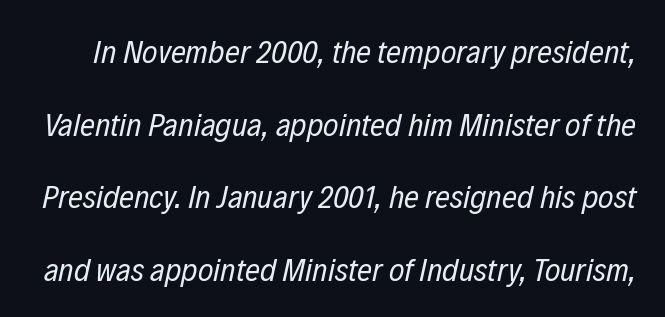
The image shows 33 px regular-weight, condensed type, italic (leaning right); set loose line spacing (2.2x), normal letter spacing, not underlined; low stroke contrast and a medium x-height.
